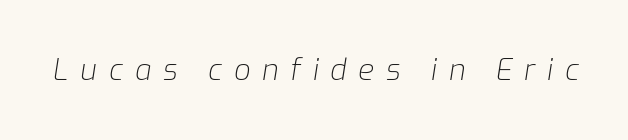
The face used here is proportionally spaced, like ordinary book or web type. Check under the words: just untouched page. The specimen reads as italic at a glance. Weight: regular or lighter. The gaps between neighbouring characters are conspicuously large.
